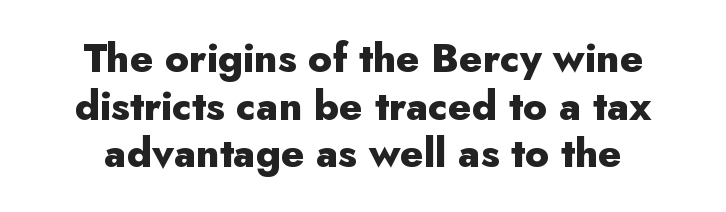
Q: Is the text bold? A: Yes.
Q: Is the text italic (slanted)? A: No, it is upright.
Q: Is the typeface a serif or a sans-serif typeface? A: Sans-serif.
Q: Is the text underlined? A: No.
Q: How is the paragraph aligned? A: Centered.
Q: Is the spacing between letters normal or unusually wide? A: Normal.
Q: Width (condensed, normal, or wide)? A: Normal.
Q: Stroke contrast? A: Low.
Q: x-height? A: Small.
Q: Monospaced? A: No.
